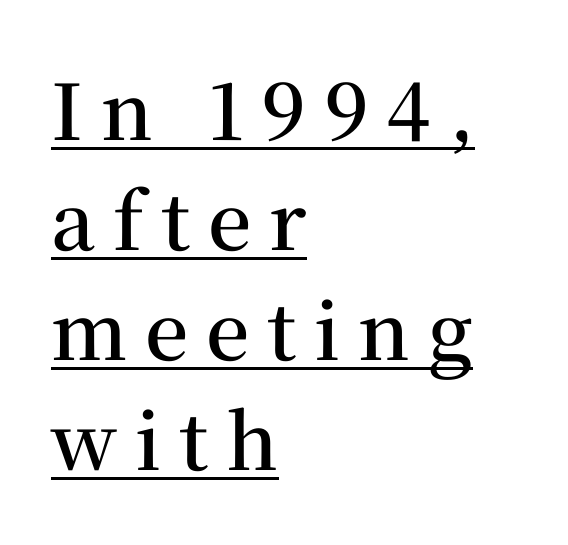
{"serif": "yes", "italic": "no", "bold": "semi", "weight": "semibold", "width": "normal", "stroke_contrast": "medium", "x_height": "medium", "monospaced": "no", "underline": "yes", "align": "left", "line_spacing": "normal", "line_spacing_ratio": 1.43, "letter_spacing": "wide", "letter_spacing_em": 0.23, "glyph_px": 77}
